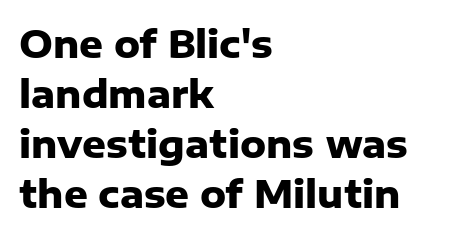
Q: Is the text bold? A: Yes.
Q: Is the text italic (slanted)? A: No, it is upright.
Q: Is the typeface a serif or a sans-serif typeface? A: Sans-serif.
Q: Is the text underlined? A: No.
Q: How is the paragraph aligned? A: Left-aligned.
Q: Is the spacing between letters normal or unusually wide? A: Normal.
Q: Is the spacing between lines tight, normal or loose? A: Normal.
Q: Width (condensed, normal, or wide)? A: Normal.
Q: Stroke contrast? A: Low.
Q: x-height? A: Medium.
Q: Monospaced? A: No.
